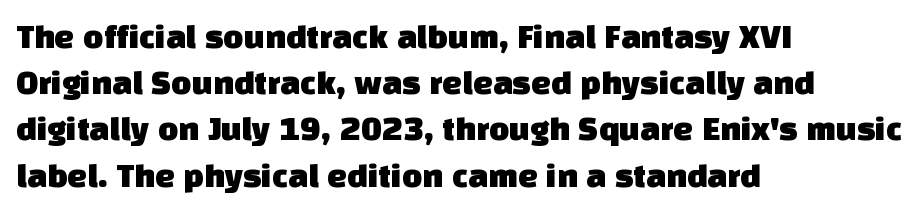
{"serif": "no", "width": "normal", "stroke_contrast": "low", "x_height": "large", "monospaced": "no", "underline": "no", "align": "left", "line_spacing": "normal", "line_spacing_ratio": 1.32, "letter_spacing": "normal", "letter_spacing_em": 0.0, "glyph_px": 35}
